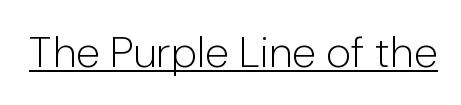
The rendering keeps characters at their native spacing. Proportional: the letters do not fall into vertical columns. The typeface chosen for these lines omits serifs. The passage shown is underscored from start to finish.
